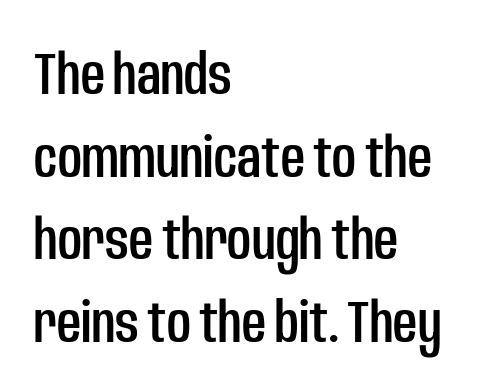
{"serif": "no", "italic": "no", "width": "condensed", "stroke_contrast": "low", "x_height": "large", "monospaced": "no", "underline": "no", "align": "left", "line_spacing": "normal", "line_spacing_ratio": 1.4, "letter_spacing": "normal", "letter_spacing_em": 0.0, "glyph_px": 59}
